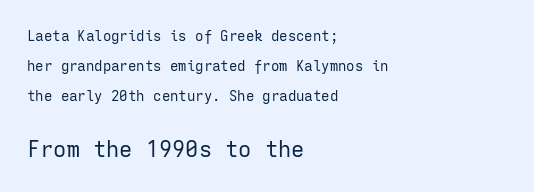
Counters stay open thanks to moderate or lighter strokes. Short and long lines alike share a common starting point at left. Which chunk is bigger? The second one — the bottom block dwarfs the top. Ascenders rise straight up at ninety degrees. Caption: standard tracking, unaltered.
